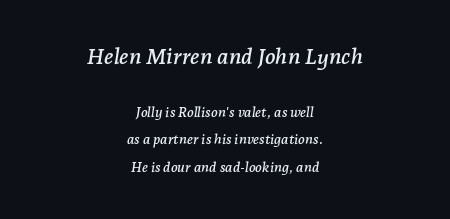
Quick note: underline off. Nobody touched the tracking dial on this one. The rendering uses a large line-height, opening up the rows. Slant detected: the letters are inclined. Compared with a flush-left layout, this one balances lines on the center instead. Large over small — that's the arrangement of the two blocks here.
